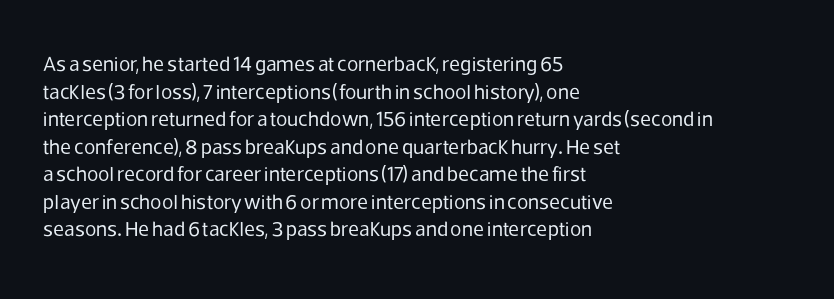
The image shows 21 px text type, upright; set left-aligned, normal line spacing (1.31x), normal letter spacing, not underlined.
